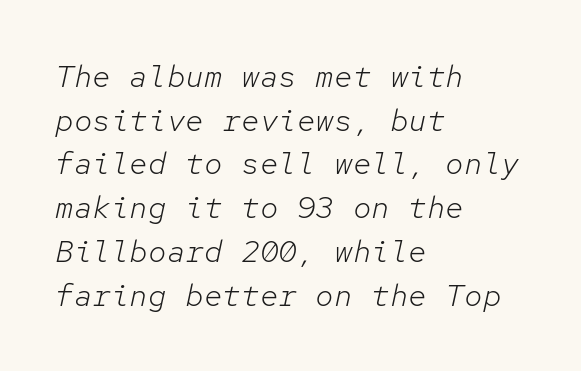
{"italic": "yes", "lean": "right", "slant_degrees": 12, "bold": "no", "weight": "light", "width": "normal", "stroke_contrast": "low", "x_height": "medium", "monospaced": "yes", "underline": "no", "align": "left", "line_spacing": "normal", "line_spacing_ratio": 1.41, "letter_spacing": "normal", "letter_spacing_em": 0.0, "glyph_px": 31}
